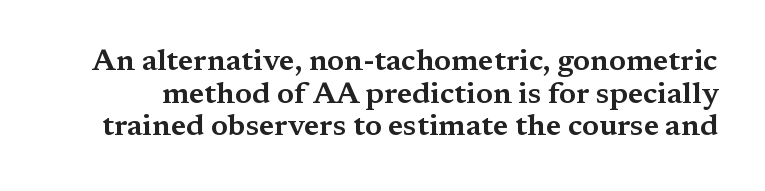
{"serif": "yes", "italic": "no", "width": "wide", "stroke_contrast": "medium", "x_height": "medium", "monospaced": "no", "underline": "no", "line_spacing": "tight", "line_spacing_ratio": 1.09, "letter_spacing": "normal", "letter_spacing_em": 0.0, "glyph_px": 30}
